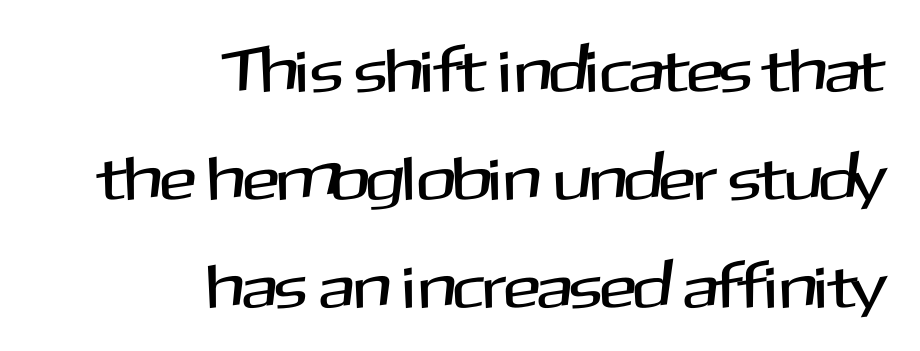
{"serif": "no", "italic": "no", "width": "normal", "stroke_contrast": "medium", "x_height": "medium", "monospaced": "no", "underline": "no", "align": "right", "line_spacing_ratio": 1.74, "letter_spacing": "normal", "letter_spacing_em": 0.0, "glyph_px": 62}
